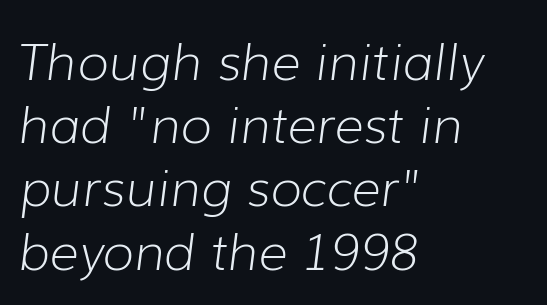
Q: Is the text bold? A: No.
Q: Is the text italic (slanted)? A: Yes, it leans right by about 7 degrees.
Q: Is the text underlined? A: No.
Q: How is the paragraph aligned? A: Left-aligned.
Q: Is the spacing between letters normal or unusually wide? A: Normal.
Q: Width (condensed, normal, or wide)? A: Normal.
Q: Stroke contrast? A: Low.
Q: x-height? A: Medium.
Q: Monospaced? A: No.
